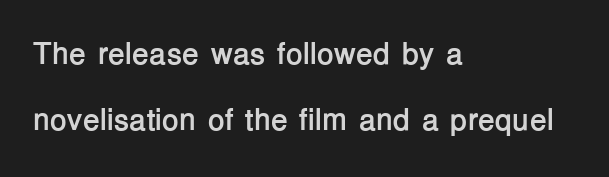
The passage shown is not underscored anywhere. Reading down the block, your eye returns to a fixed left position each line. Note: no serifs on the glyphs. This sample has the flowing, uneven cadence of proportional lettering.
